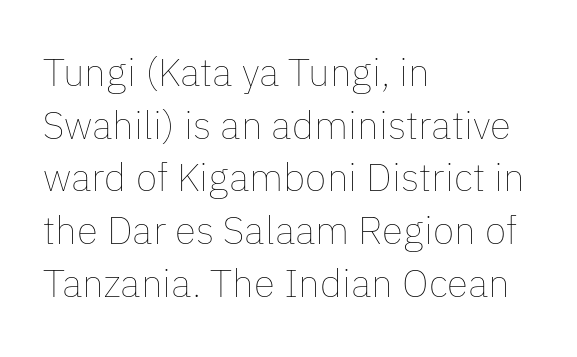
The baseline area is clear. The face used here is proportionally spaced, like ordinary book or web type. Baseline-to-baseline distance is the conventional proportion of letter height. A student would call this left alignment; a typographer would say flush left, rag right. Each stroke keeps to a modest, everyday thickness or less. The gaps between neighbouring characters are ordinary and unremarkable.
